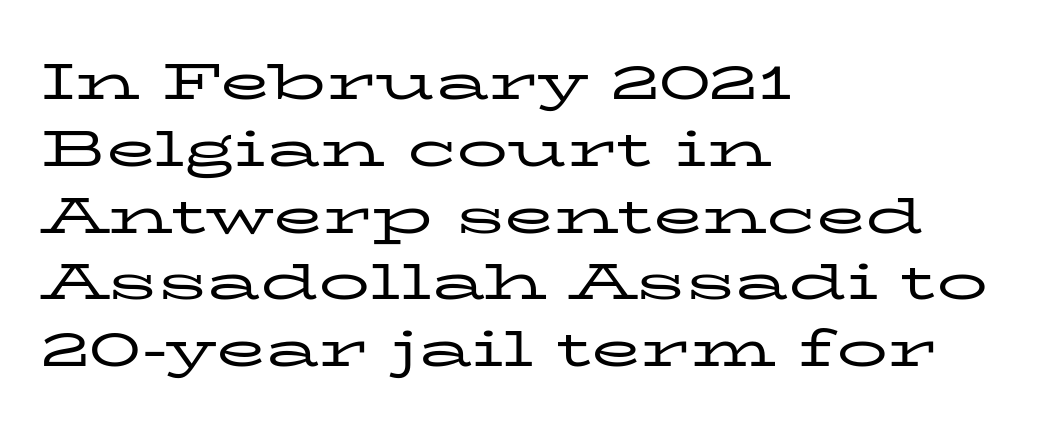
The image shows 51 px regular-weight, wide serif type, upright; set left-aligned, normal line spacing (1.31x), normal letter spacing, not underlined; low stroke contrast and a medium x-height.
